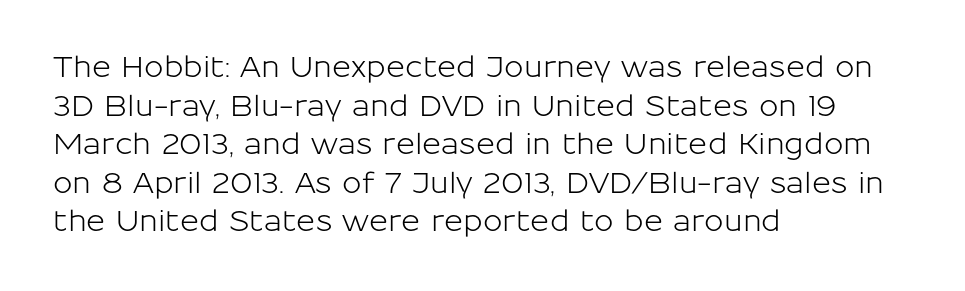
{"serif": "no", "italic": "no", "width": "normal", "stroke_contrast": "low", "x_height": "medium", "monospaced": "no", "underline": "no", "align": "left", "line_spacing": "normal", "line_spacing_ratio": 1.33, "letter_spacing": "normal", "letter_spacing_em": 0.0, "glyph_px": 29}
